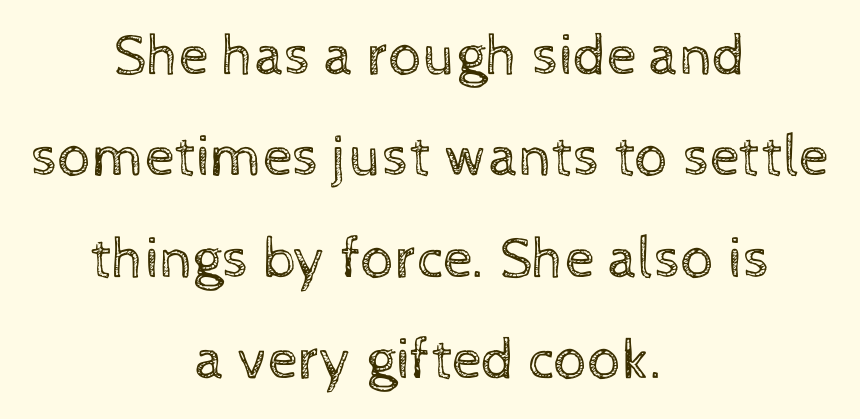
Q: Is the text bold? A: No.
Q: Is the text italic (slanted)? A: No, it is upright.
Q: Is the text underlined? A: No.
Q: How is the paragraph aligned? A: Centered.
Q: Is the spacing between letters normal or unusually wide? A: Normal.
Q: Width (condensed, normal, or wide)? A: Normal.
Q: x-height? A: Medium.
Q: Monospaced? A: No.
